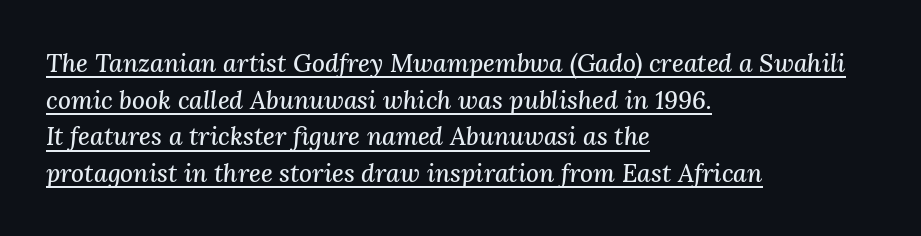
Slant detected: the letters are inclined. A continuous stroke trails under the words, as in a hyperlink. These lines stack with their left ends in a neat column. Observe the ordinary spacing: letters are neighbours, not strangers.
